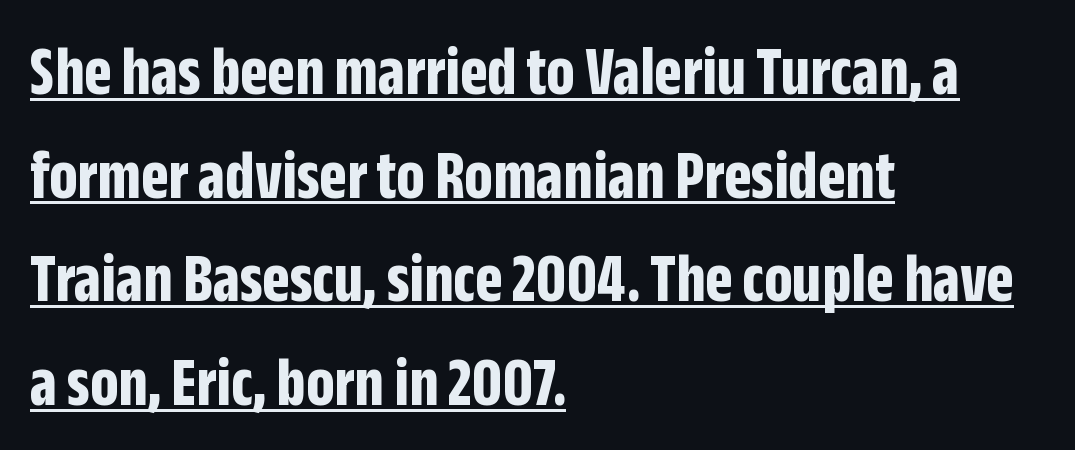
{"serif": "no", "italic": "no", "bold": "yes", "weight": "bold", "width": "condensed", "stroke_contrast": "low", "x_height": "large", "monospaced": "no", "underline": "yes", "align": "left", "line_spacing": "normal", "line_spacing_ratio": 1.46, "letter_spacing": "normal", "letter_spacing_em": 0.0, "glyph_px": 71}
